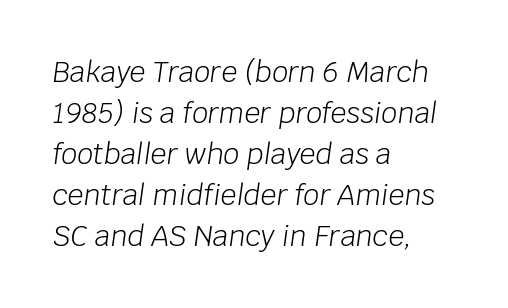
The image shows 28 px light type, italic (leaning right); set left-aligned, normal line spacing (1.46x), normal letter spacing, not underlined; low stroke contrast and a large x-height.
